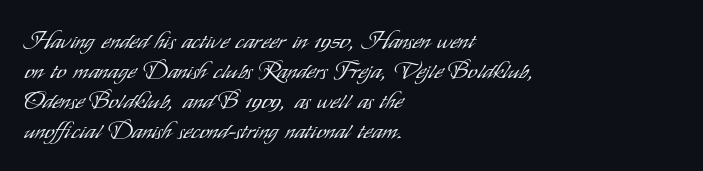
The image shows 24 px text type; set left-aligned, normal line spacing (1.25x), normal letter spacing, not underlined.
